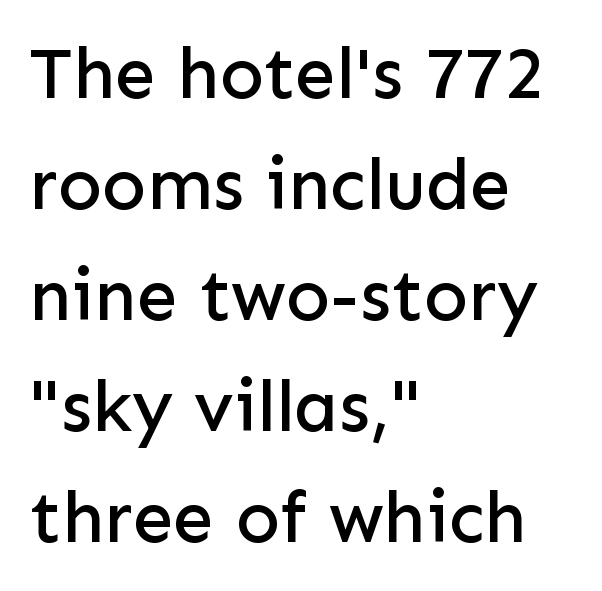
{"serif": "no", "italic": "no", "width": "normal", "stroke_contrast": "low", "x_height": "medium", "monospaced": "no", "underline": "no", "align": "left", "line_spacing": "normal", "line_spacing_ratio": 1.52, "letter_spacing": "normal", "letter_spacing_em": 0.0, "glyph_px": 73}
